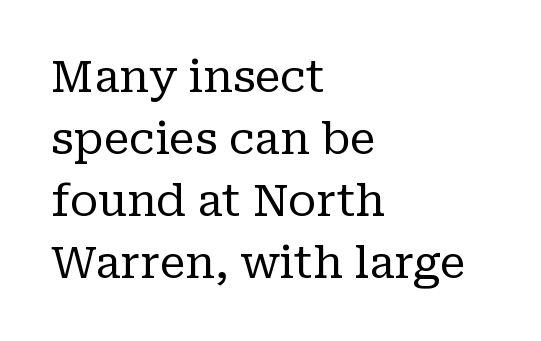
{"serif": "yes", "italic": "no", "bold": "no", "weight": "regular", "width": "normal", "stroke_contrast": "low", "x_height": "medium", "monospaced": "no", "underline": "no", "align": "left", "line_spacing": "normal", "line_spacing_ratio": 1.41, "letter_spacing": "normal", "letter_spacing_em": 0.0, "glyph_px": 44}
